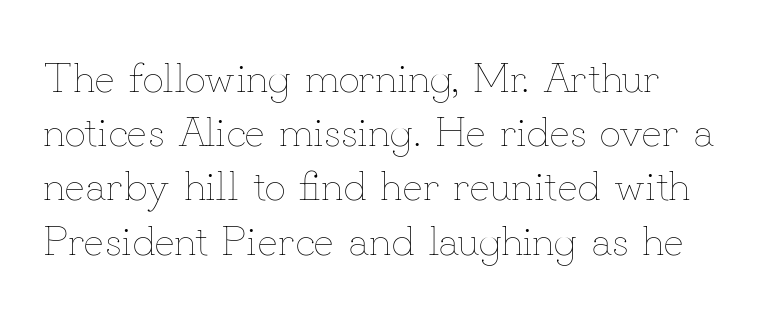
The image shows 42 px thin type, upright; set left-aligned, normal line spacing (1.29x), normal letter spacing, not underlined; low stroke contrast and a small x-height.
